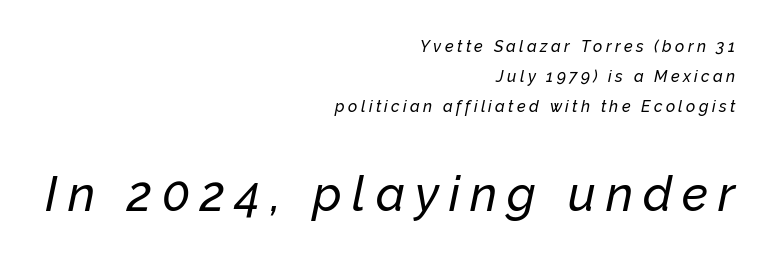
Q: Is the text italic (slanted)? A: Yes, it leans right by about 12 degrees.
Q: Is the text underlined? A: No.
Q: How is the paragraph aligned? A: Right-aligned.
Q: Is the spacing between letters normal or unusually wide? A: Unusually wide.
Q: Which block of text is set in a larger size, the first (top) or the second (bottom)? A: The second (bottom) one.
Q: Width (condensed, normal, or wide)? A: Normal.
Q: Stroke contrast? A: Low.
Q: x-height? A: Medium.
Q: Monospaced? A: No.
